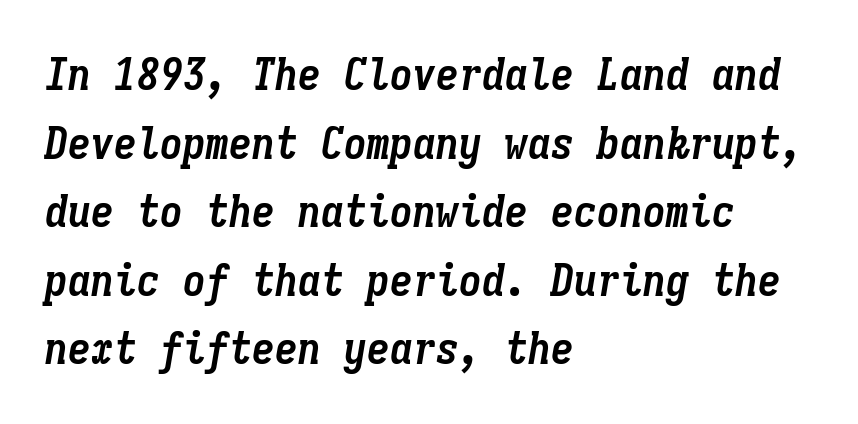
Each row of text sits above clean, open space. It's the slanting kind of type. How are the letters spaced? Ordinarily, with no added tracking. The rows are spaced the way most documents space them.
